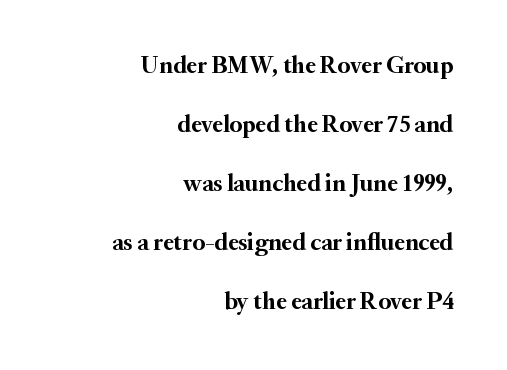
Q: Is the text bold? A: Yes.
Q: Is the text italic (slanted)? A: No, it is upright.
Q: Is the text underlined? A: No.
Q: How is the paragraph aligned? A: Right-aligned.
Q: Is the spacing between letters normal or unusually wide? A: Normal.
Q: Is the spacing between lines tight, normal or loose? A: Loose.
